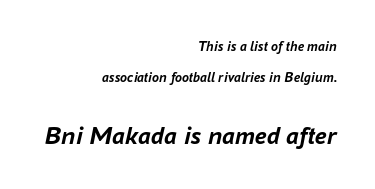
{"italic": "yes", "lean": "right", "slant_degrees": 16, "bold": "yes", "underline": "no", "align": "right", "line_spacing": "loose", "line_spacing_ratio": 2.19, "letter_spacing": "normal", "letter_spacing_em": 0.0, "larger_block": "second", "size_ratio": 1.86, "glyph_px": 26}
